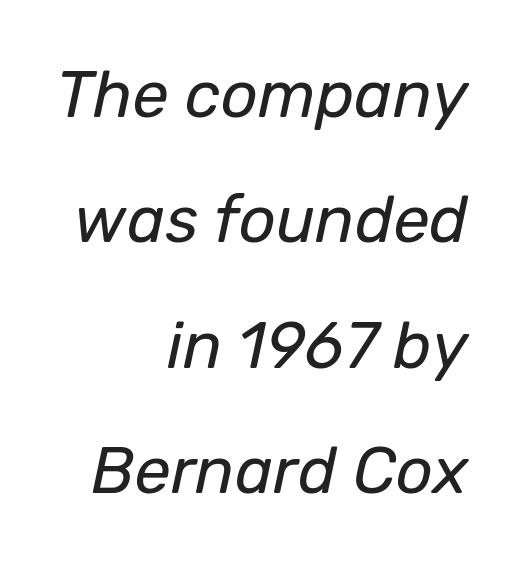
The image shows 65 px regular-weight type, italic (leaning right); set right-aligned, loose line spacing (1.93x), normal letter spacing, not underlined; low stroke contrast and a medium x-height.
